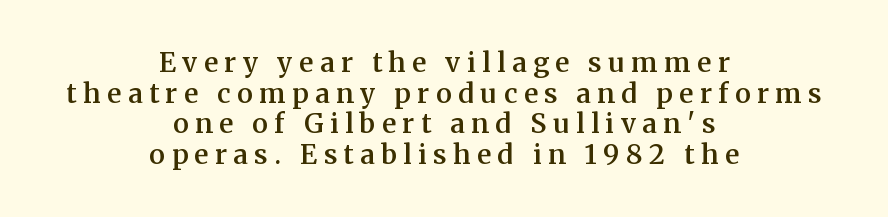
Q: Is the text bold? A: Semi-bold.
Q: Is the text italic (slanted)? A: No, it is upright.
Q: Is the text underlined? A: No.
Q: How is the paragraph aligned? A: Centered.
Q: Is the spacing between letters normal or unusually wide? A: Unusually wide.
Q: Is the spacing between lines tight, normal or loose? A: Tight.
